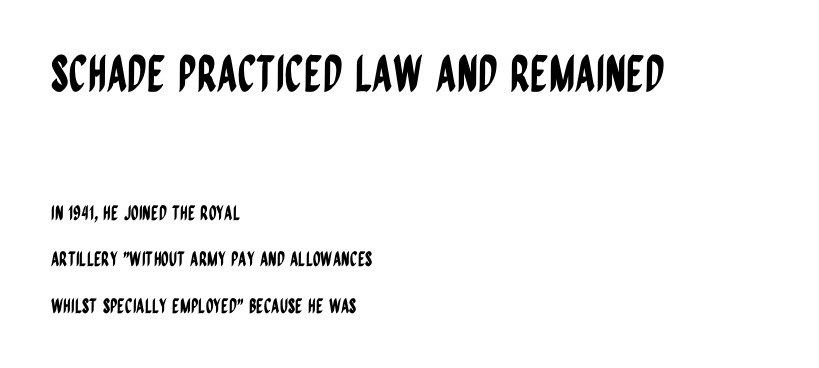
The image shows 49 px condensed sans-serif type, upright; set left-aligned, loose line spacing (2.32x), normal letter spacing, not underlined; the first (top) block is 2.45x larger; low stroke contrast and a large x-height.
